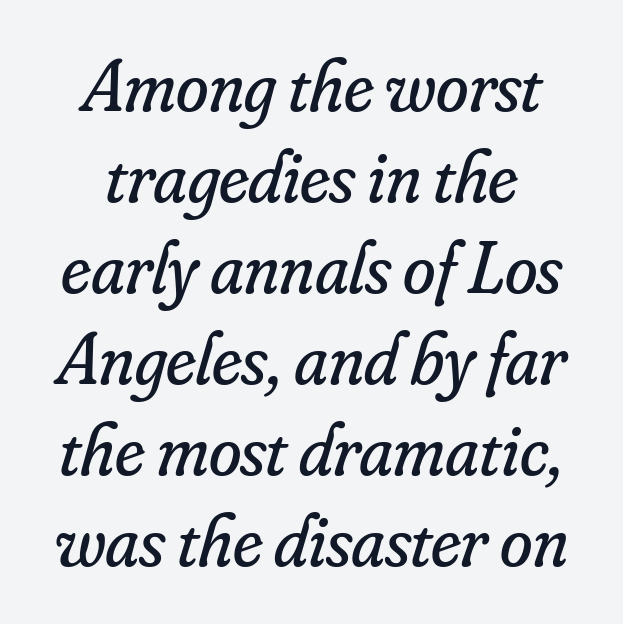
The image shows 74 px regular-weight serif type, italic (leaning right); set centered, line spacing 1.23x, normal letter spacing, not underlined; low stroke contrast and a small x-height.
